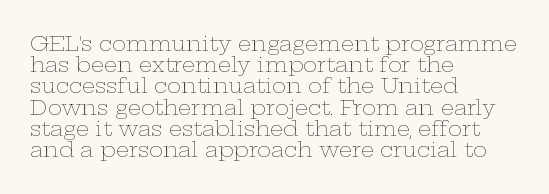
{"italic": "no", "bold": "no", "underline": "no", "align": "left", "line_spacing": "tight", "line_spacing_ratio": 1.01, "letter_spacing": "normal", "letter_spacing_em": 0.0, "glyph_px": 21}
